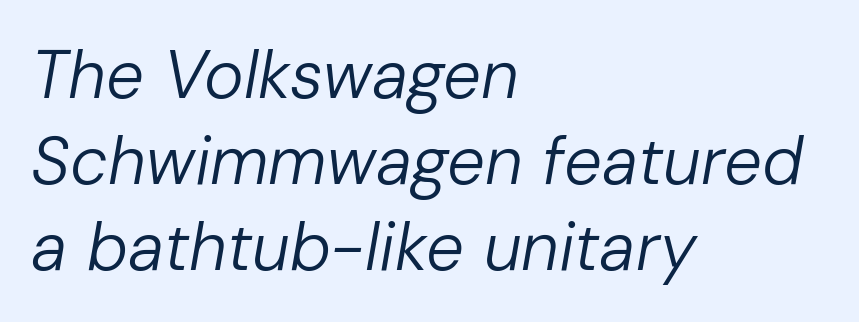
{"italic": "yes", "lean": "right", "slant_degrees": 10, "bold": "no", "weight": "regular", "width": "normal", "stroke_contrast": "low", "x_height": "medium", "monospaced": "no", "underline": "no", "align": "left", "line_spacing": "normal", "line_spacing_ratio": 1.28, "letter_spacing": "normal", "letter_spacing_em": 0.0, "glyph_px": 67}
